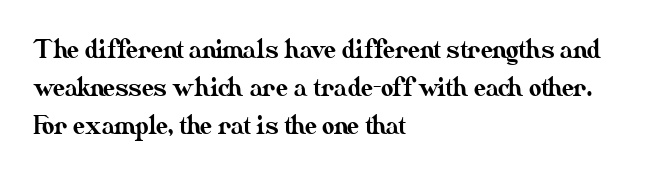
A normal amount of white space separates one row of letters from the next. In terms of letterspacing, this is plain default setting. Quick note: not italic, upright. Only glyphs here, with clear space below each row. Horizontally, the lines are justified to the leading edge only.
